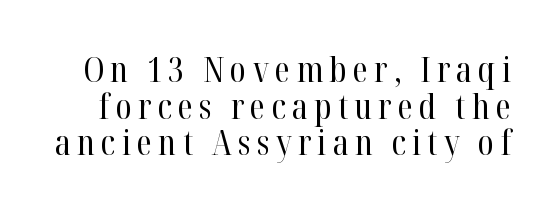
{"serif": "yes", "italic": "no", "bold": "no", "weight": "regular", "width": "condensed", "stroke_contrast": "high", "x_height": "medium", "monospaced": "no", "underline": "no", "line_spacing": "tight", "line_spacing_ratio": 1.05, "glyph_px": 35}
